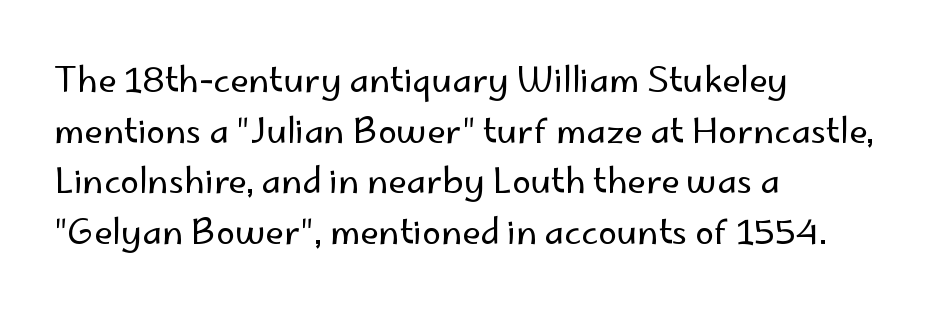
{"serif": "no", "italic": "no", "bold": "no", "weight": "regular", "width": "normal", "stroke_contrast": "low", "x_height": "small", "monospaced": "no", "underline": "no", "align": "left", "line_spacing": "normal", "line_spacing_ratio": 1.49, "letter_spacing": "normal", "letter_spacing_em": 0.0, "glyph_px": 34}
